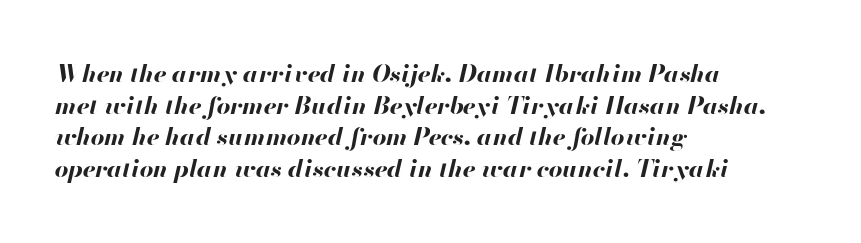
Q: Is the text bold? A: Yes.
Q: Is the text italic (slanted)? A: Yes, it leans right by about 13 degrees.
Q: Is the text underlined? A: No.
Q: How is the paragraph aligned? A: Left-aligned.
Q: Is the spacing between letters normal or unusually wide? A: Normal.
Q: Is the spacing between lines tight, normal or loose? A: Normal.
